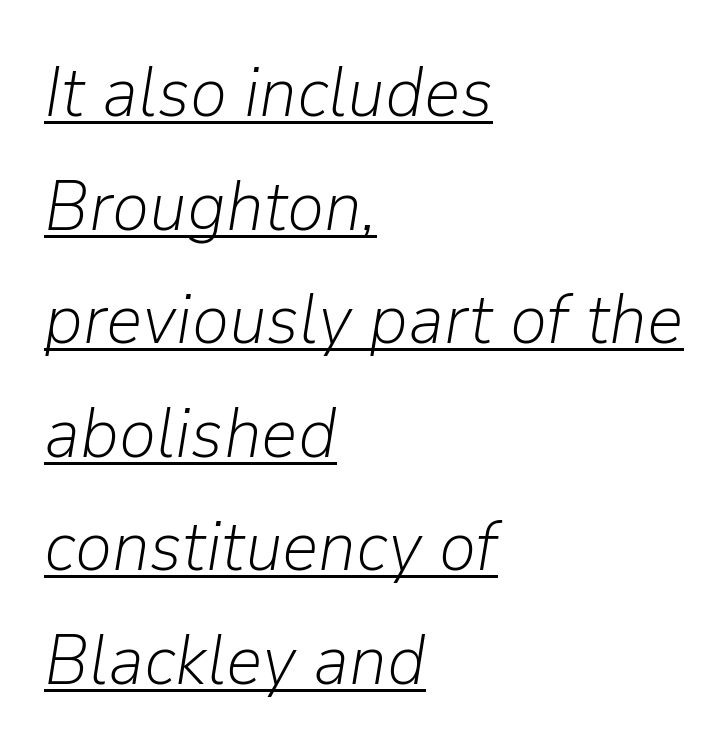
Q: Is the text bold? A: No.
Q: Is the text italic (slanted)? A: Yes, it leans right by about 9 degrees.
Q: Is the text underlined? A: Yes.
Q: How is the paragraph aligned? A: Left-aligned.
Q: Is the spacing between letters normal or unusually wide? A: Normal.
Q: Is the spacing between lines tight, normal or loose? A: Normal.
Q: Width (condensed, normal, or wide)? A: Normal.
Q: Stroke contrast? A: Low.
Q: x-height? A: Medium.
Q: Monospaced? A: No.
